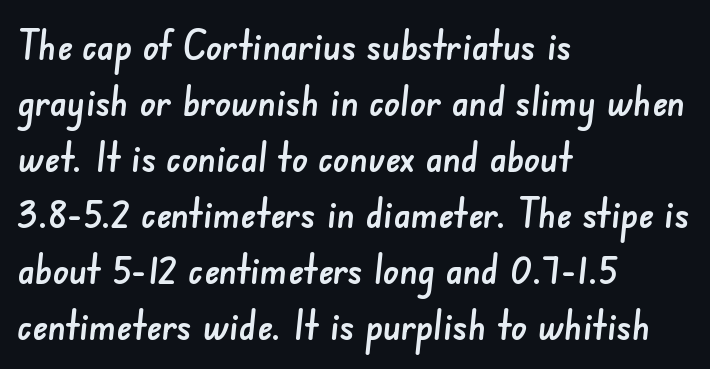
Q: Is the typeface a serif or a sans-serif typeface? A: Sans-serif.
Q: Is the text underlined? A: No.
Q: How is the paragraph aligned? A: Left-aligned.
Q: Is the spacing between letters normal or unusually wide? A: Normal.
Q: Is the spacing between lines tight, normal or loose? A: Normal.
Q: Width (condensed, normal, or wide)? A: Normal.
Q: Stroke contrast? A: Low.
Q: x-height? A: Small.
Q: Monospaced? A: No.
